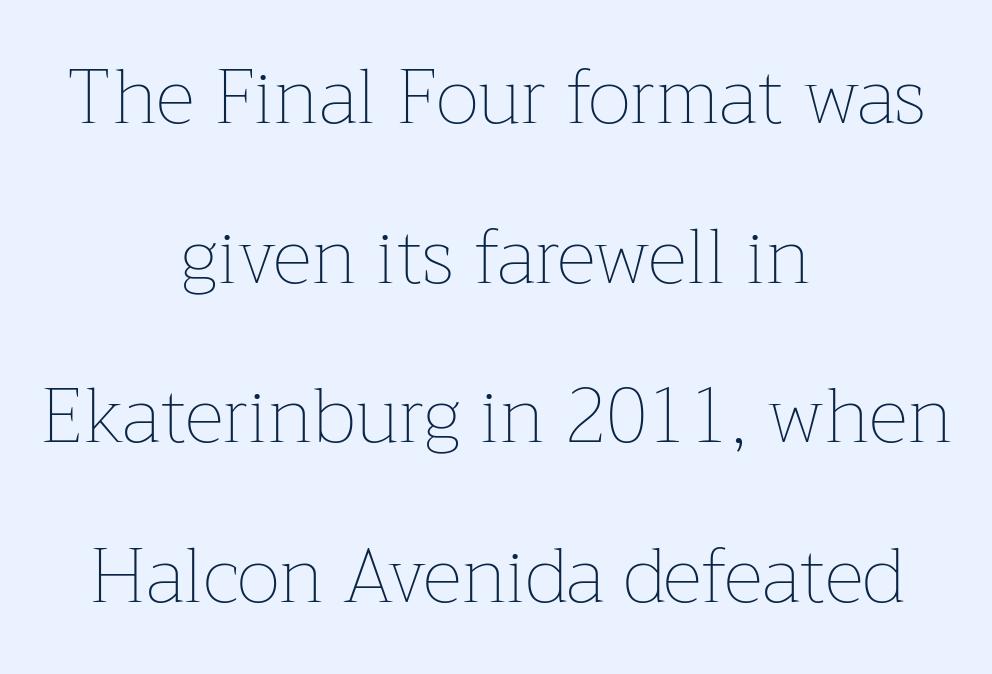
{"italic": "no", "bold": "no", "weight": "thin", "width": "normal", "stroke_contrast": "low", "x_height": "medium", "monospaced": "no", "underline": "no", "align": "center", "line_spacing": "loose", "line_spacing_ratio": 2.1, "letter_spacing": "normal", "letter_spacing_em": 0.0, "glyph_px": 76}
